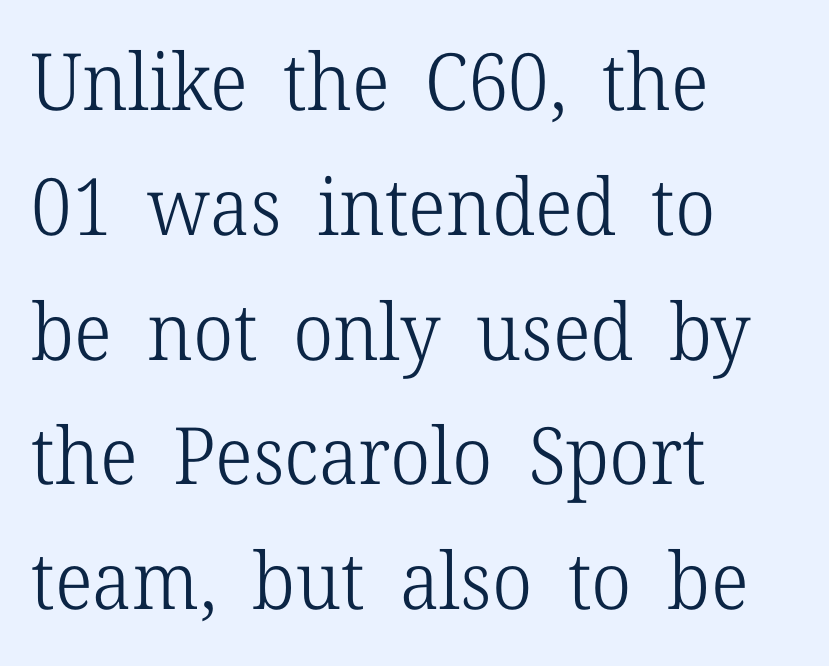
The image shows 79 px light serif type, upright; set left-aligned, normal line spacing (1.58x), normal letter spacing, not underlined; low stroke contrast and a medium x-height.
